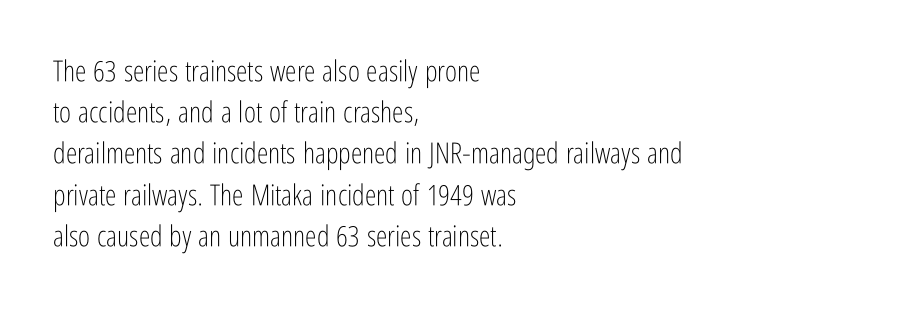
Q: Is the text bold? A: No.
Q: Is the text italic (slanted)? A: No, it is upright.
Q: Is the typeface a serif or a sans-serif typeface? A: Sans-serif.
Q: Is the text underlined? A: No.
Q: How is the paragraph aligned? A: Left-aligned.
Q: Is the spacing between letters normal or unusually wide? A: Normal.
Q: Is the spacing between lines tight, normal or loose? A: Normal.
Q: Width (condensed, normal, or wide)? A: Condensed.
Q: Stroke contrast? A: Low.
Q: x-height? A: Medium.
Q: Monospaced? A: No.
